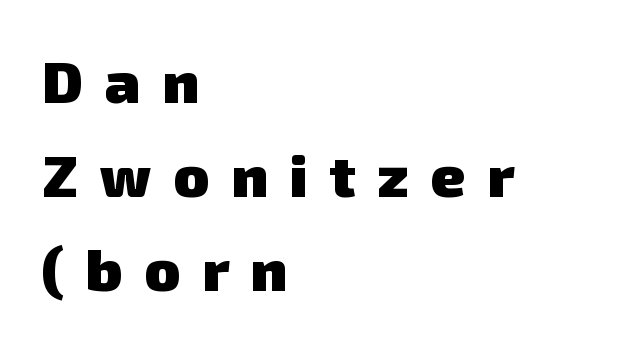
The image shows 59 px heavy sans-serif type; set left-aligned, normal line spacing (1.59x), unusually wide letter spacing (+0.37 em), not underlined; low stroke contrast and a medium x-height.
